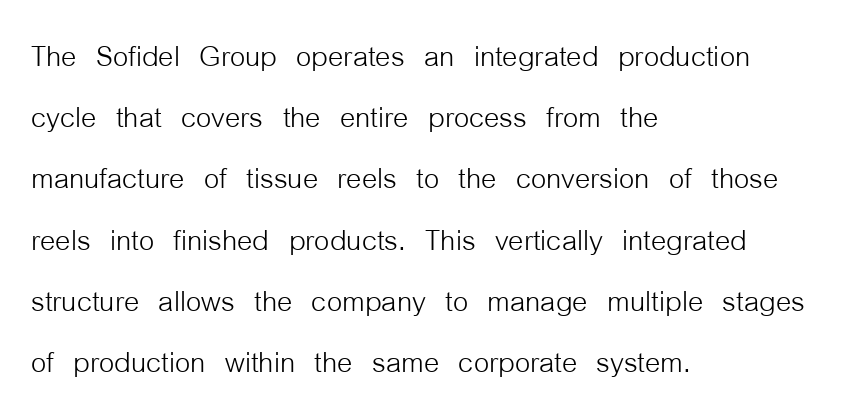
Q: Is the text bold? A: No.
Q: Is the text italic (slanted)? A: No, it is upright.
Q: Is the typeface a serif or a sans-serif typeface? A: Sans-serif.
Q: Is the text underlined? A: No.
Q: How is the paragraph aligned? A: Left-aligned.
Q: Is the spacing between letters normal or unusually wide? A: Normal.
Q: Is the spacing between lines tight, normal or loose? A: Normal.
Q: Width (condensed, normal, or wide)? A: Condensed.
Q: Stroke contrast? A: Low.
Q: x-height? A: Medium.
Q: Monospaced? A: No.
